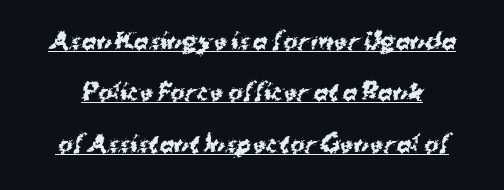
{"bold": "yes", "underline": "yes", "line_spacing": "loose", "line_spacing_ratio": 2.34, "letter_spacing": "normal", "letter_spacing_em": 0.0, "glyph_px": 22}
